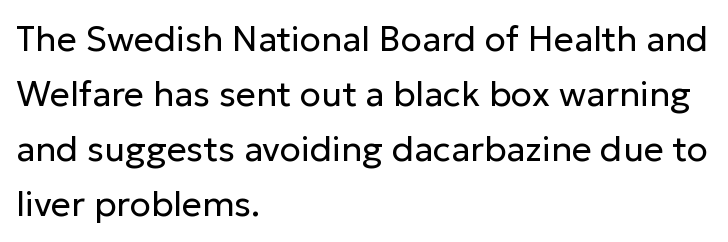
Is this a fixed-width face? No — the glyphs have proportional, varying widths. The ragged edge is on the right, which tells us the setting is flush left. This reads as an unemphasized weight, regular at the heaviest. The typeface chosen for these lines omits serifs.
